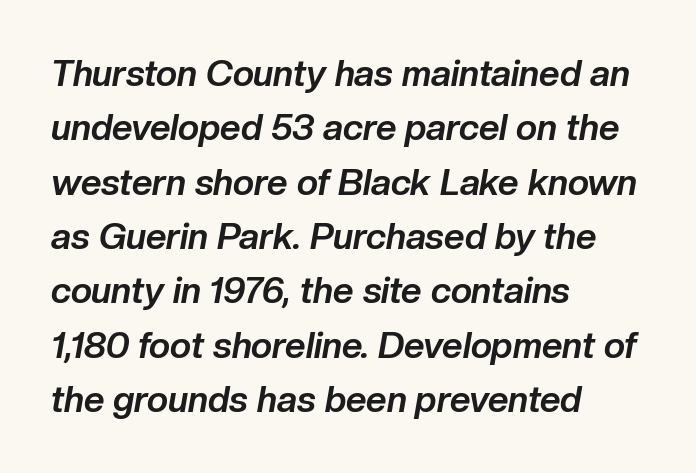
{"italic": "yes", "lean": "right", "slant_degrees": 10, "bold": "yes", "weight": "bold", "width": "normal", "stroke_contrast": "low", "x_height": "medium", "monospaced": "no", "underline": "no", "align": "left", "line_spacing": "normal", "line_spacing_ratio": 1.51, "letter_spacing": "normal", "letter_spacing_em": 0.0, "glyph_px": 36}
